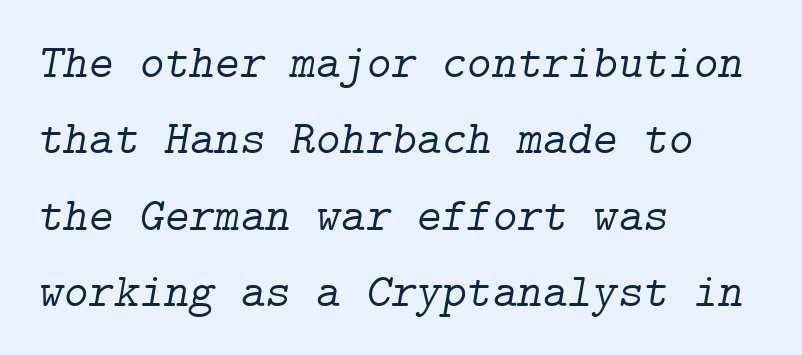
The font is comparable to plain body text, perhaps lighter. Old-style or modern, the face here clearly has serifs. The paragraph shown leans on its left margin. The face used here is rendered with its standard letterfit.
